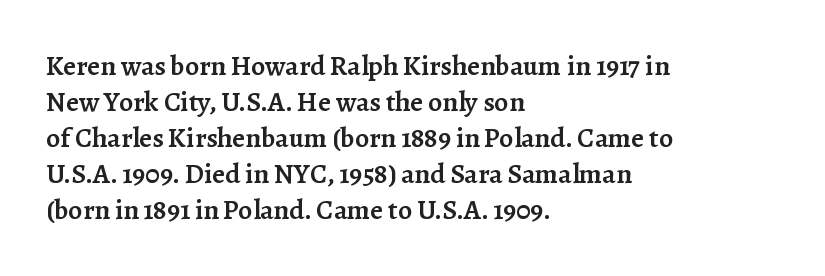
Which margin do the lines hug? The left one — the right edge is uneven. Leading matches the norm, producing a regular column. This rendering features lettering with no underline. The gaps between neighbouring characters are ordinary and unremarkable. A fair bit of extra ink — the face is semibold, not bold.
